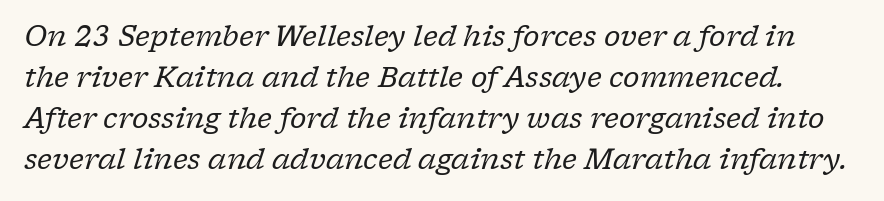
{"serif": "yes", "italic": "yes", "lean": "right", "slant_degrees": 17, "bold": "no", "weight": "regular", "width": "normal", "stroke_contrast": "low", "x_height": "medium", "monospaced": "no", "underline": "no", "line_spacing": "normal", "line_spacing_ratio": 1.47, "letter_spacing": "normal", "letter_spacing_em": 0.0, "glyph_px": 28}
